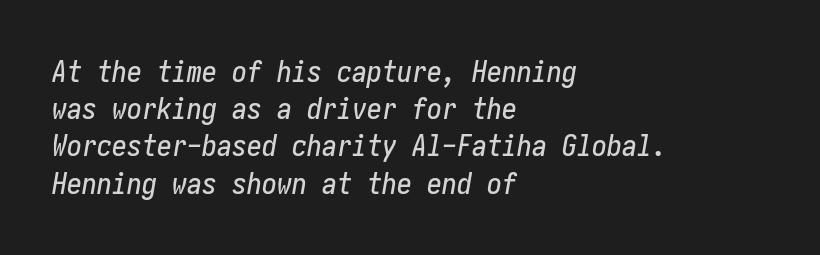
Q: Is the text italic (slanted)? A: Yes, it leans right by about 10 degrees.
Q: Is the text underlined? A: No.
Q: How is the paragraph aligned? A: Left-aligned.
Q: Is the spacing between letters normal or unusually wide? A: Normal.
Q: Width (condensed, normal, or wide)? A: Condensed.
Q: Stroke contrast? A: Low.
Q: x-height? A: Medium.
